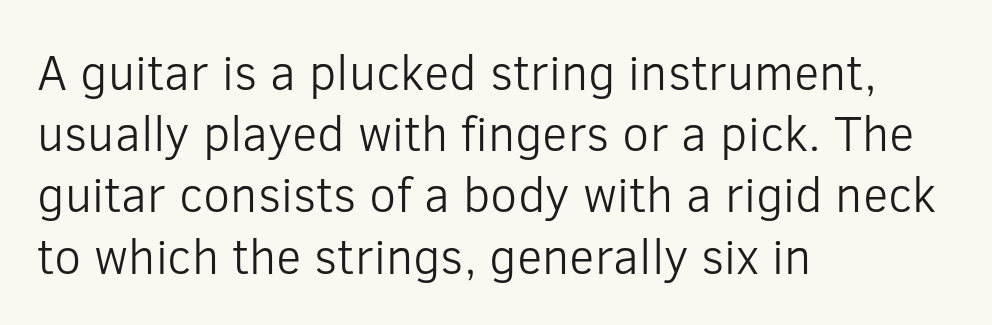
{"serif": "no", "italic": "no", "bold": "no", "weight": "light", "width": "normal", "stroke_contrast": "low", "x_height": "medium", "monospaced": "no", "underline": "no", "align": "left", "line_spacing": "normal", "line_spacing_ratio": 1.25, "letter_spacing": "normal", "letter_spacing_em": 0.0, "glyph_px": 49}
